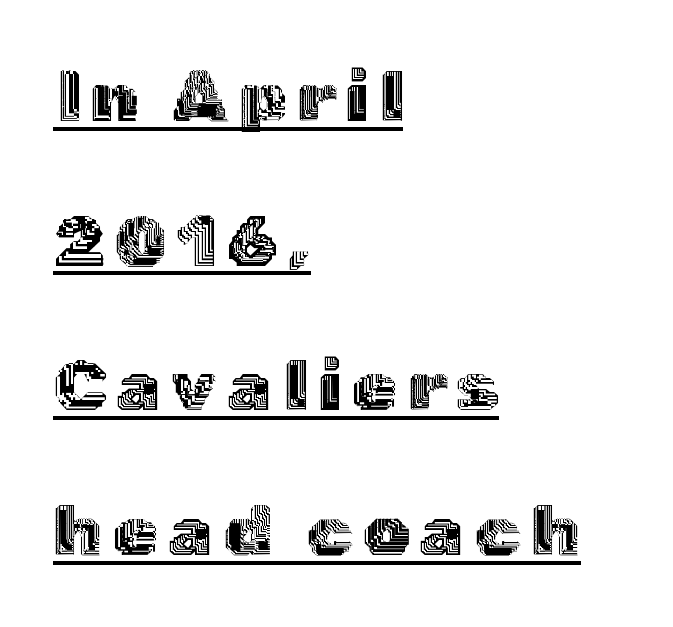
Q: Is the text italic (slanted)? A: No, it is upright.
Q: Is the text underlined? A: Yes.
Q: How is the paragraph aligned? A: Left-aligned.
Q: Is the spacing between lines tight, normal or loose? A: Loose.
Q: Width (condensed, normal, or wide)? A: Normal.
Q: x-height? A: Medium.
Q: Monospaced? A: No.
